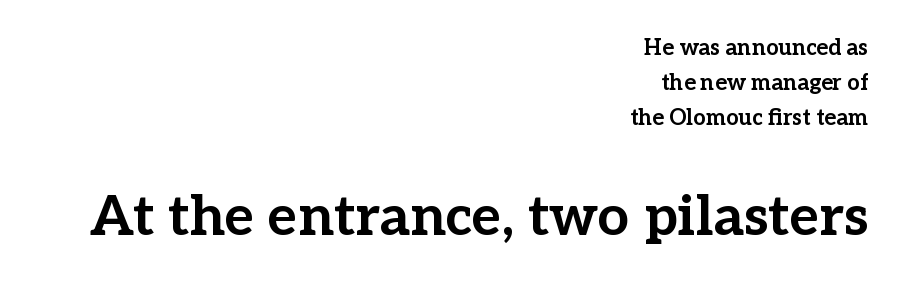
{"serif": "yes", "italic": "no", "bold": "yes", "weight": "bold", "width": "normal", "stroke_contrast": "low", "x_height": "medium", "monospaced": "no", "underline": "no", "align": "right", "line_spacing": "normal", "line_spacing_ratio": 1.58, "letter_spacing": "normal", "letter_spacing_em": 0.0, "larger_block": "second", "size_ratio": 2.55, "glyph_px": 56}
